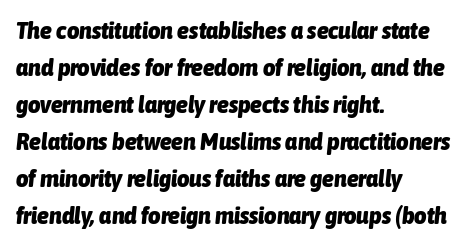
The image shows 24 px bold type, italic (leaning right); set left-aligned, normal line spacing (1.54x), normal letter spacing, not underlined.
